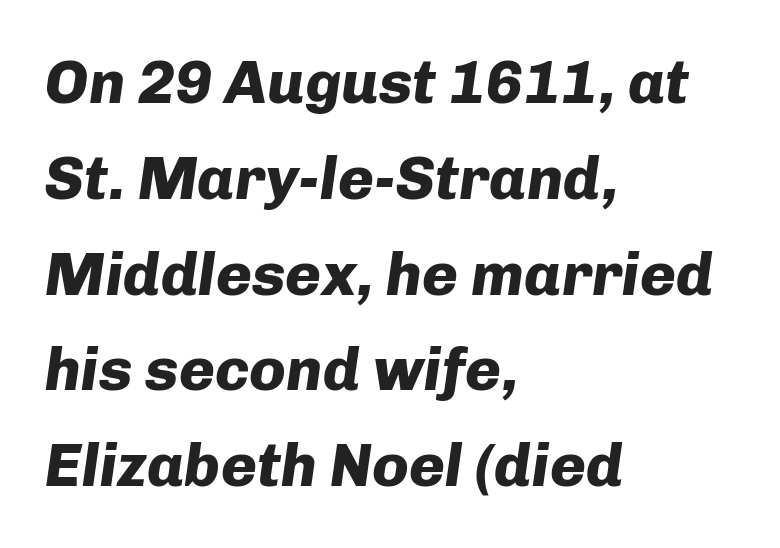
Honestly, there is no underline to notice here at all. A typesetter would call this zero additional tracking. Students, this is bold: see how much ink each stroke carries. The lines sit at an ordinary, default distance from one another. Think of a printed novel: that variable character pitch is what you see here. This rendering uses left alignment, leaving the right contour irregular.
